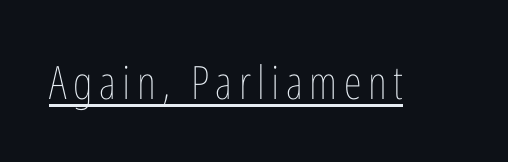
The image shows 46 px thin, condensed type, upright; set underlined; low stroke contrast and a medium x-height.
